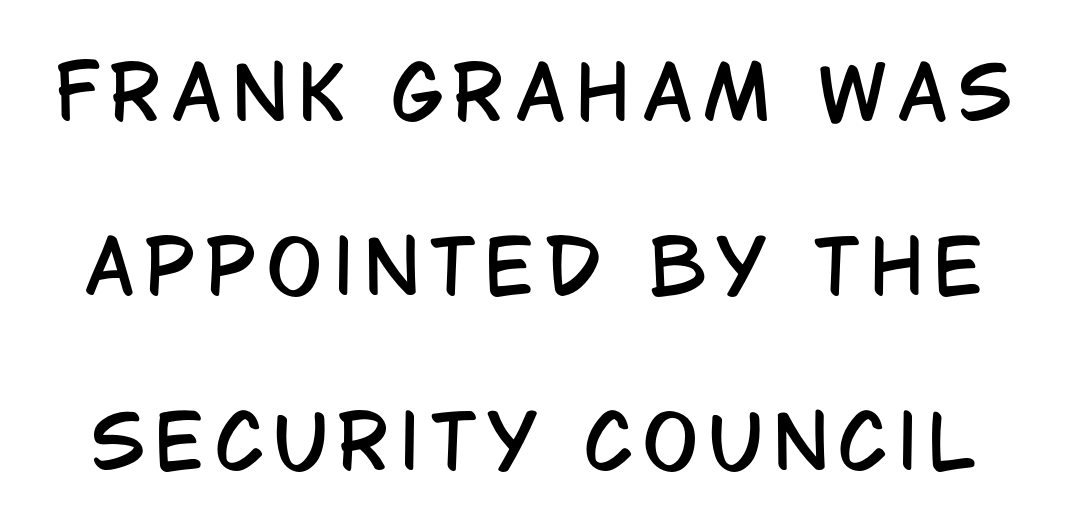
Q: Is the text italic (slanted)? A: No, it is upright.
Q: Is the typeface a serif or a sans-serif typeface? A: Sans-serif.
Q: Is the text underlined? A: No.
Q: Is the spacing between lines tight, normal or loose? A: Loose.
Q: Width (condensed, normal, or wide)? A: Condensed.
Q: Stroke contrast? A: Low.
Q: x-height? A: Large.
Q: Monospaced? A: No.
